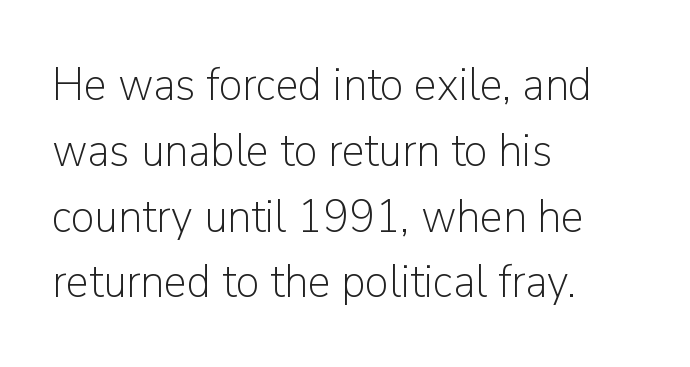
The image shows 47 px light sans-serif type, upright; set left-aligned, normal line spacing (1.4x), normal letter spacing, not underlined; low stroke contrast and a medium x-height.
